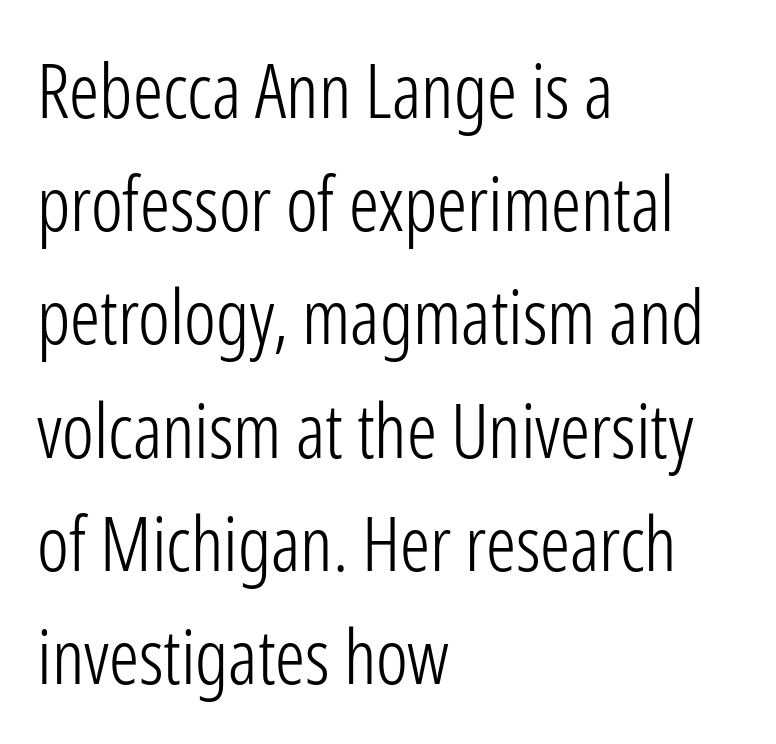
The image shows 75 px light, condensed sans-serif type, upright; set left-aligned, normal line spacing (1.51x), normal letter spacing, not underlined; low stroke contrast and a medium x-height.
